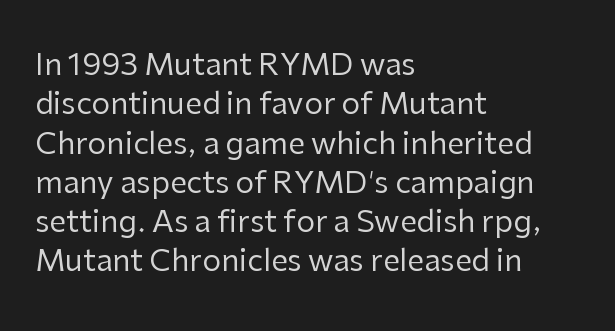
Is the stroke heavy? The answer is a plain regular-or-lighter. Does the copy run flush right? No — it runs flush left. Line spacing here is normal. The letters carry no serifs — their stems end cleanly without finishing strokes. The rendering keeps characters at their native spacing.
